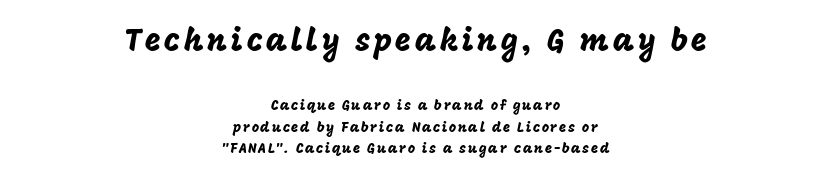
{"serif": "no", "width": "normal", "stroke_contrast": "low", "x_height": "large", "monospaced": "no", "underline": "no", "align": "center", "line_spacing": "normal", "line_spacing_ratio": 1.53, "larger_block": "first", "size_ratio": 2.21, "glyph_px": 31}
